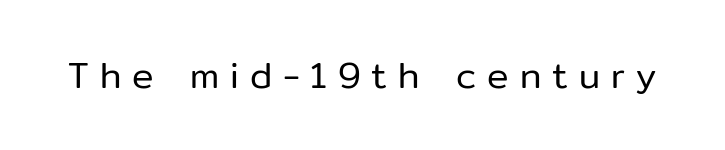
The image shows 36 px regular-weight sans-serif type, upright; set unusually wide letter spacing (+0.3 em), not underlined; low stroke contrast and a medium x-height.
